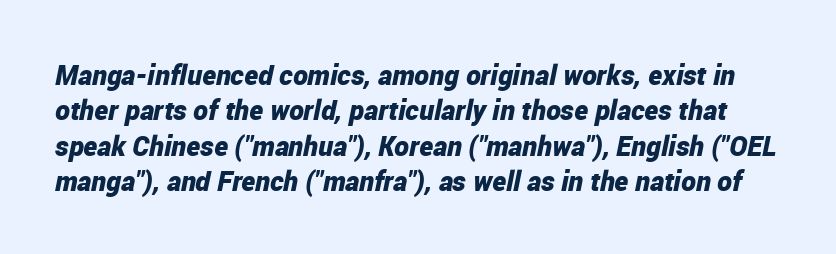
The designer left line spacing at the default. Rule under the text: the space is simply empty. In terms of letterspacing, this is plain default setting. The passage shown is emphatically bold. The rendering uses natural spacing where letterforms have individual widths. There's an unmistakable incline to the writing here.
